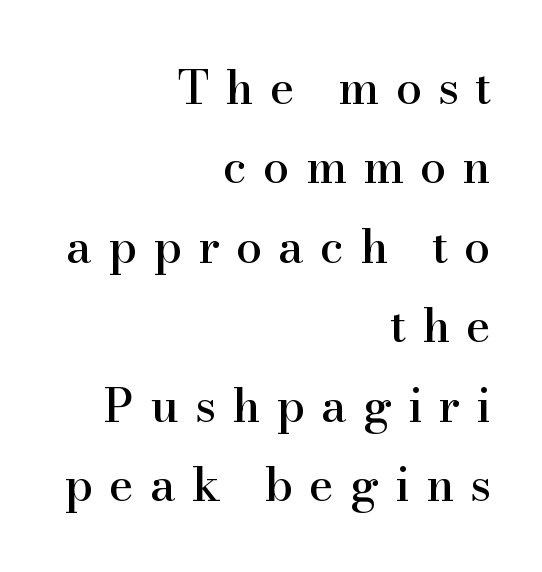
Q: Is the text italic (slanted)? A: No, it is upright.
Q: Is the typeface a serif or a sans-serif typeface? A: Serif.
Q: Is the text underlined? A: No.
Q: How is the paragraph aligned? A: Right-aligned.
Q: Is the spacing between letters normal or unusually wide? A: Unusually wide.
Q: Is the spacing between lines tight, normal or loose? A: Normal.
Q: Width (condensed, normal, or wide)? A: Normal.
Q: Stroke contrast? A: High.
Q: x-height? A: Small.
Q: Monospaced? A: No.
